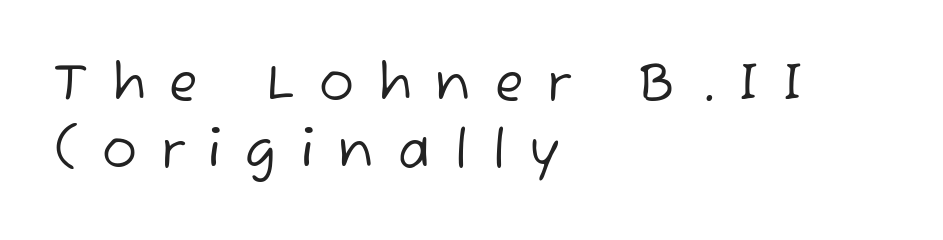
The image shows 52 px regular-weight sans-serif type; set left-aligned, normal line spacing (1.29x), unusually wide letter spacing (+0.47 em), not underlined; low stroke contrast and a medium x-height.
